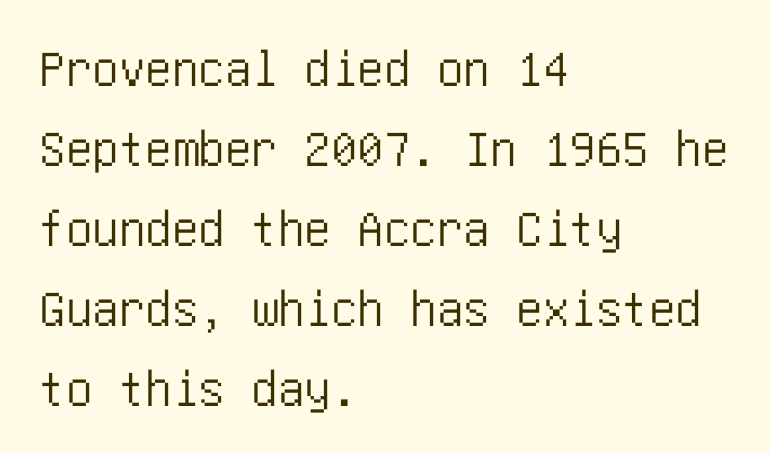
{"serif": "no", "italic": "no", "width": "condensed", "stroke_contrast": "low", "x_height": "large", "underline": "no", "align": "left", "line_spacing": "normal", "line_spacing_ratio": 1.51, "letter_spacing": "normal", "letter_spacing_em": 0.0, "glyph_px": 53}
